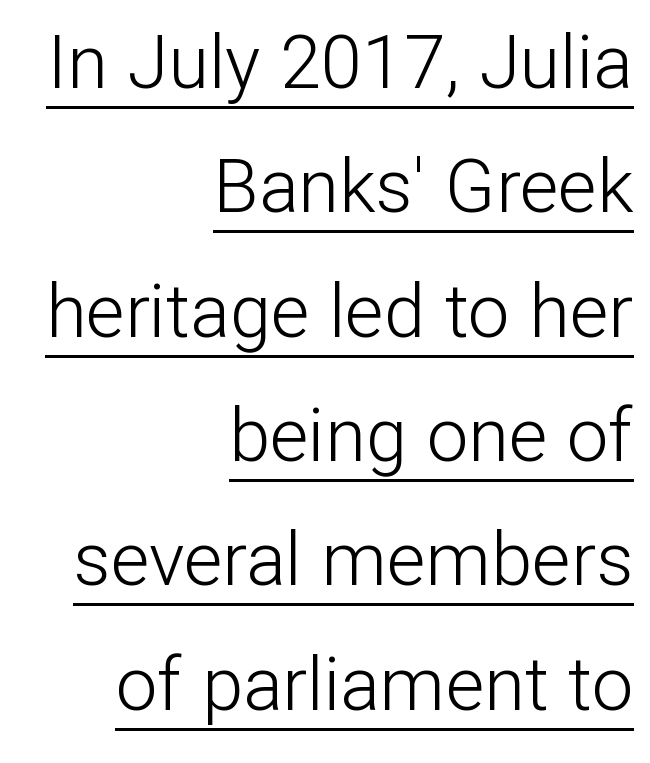
Stems and bowls with no extra thickness — not bold. The face used here appears with an underline applied. Is there much room between lines? A standard amount, neither cramped nor airy. The line texture is even and compact thanks to regular tracking. The axis of the letterforms is exactly vertical. Do the characters align in a grid? No, the font is proportional.
